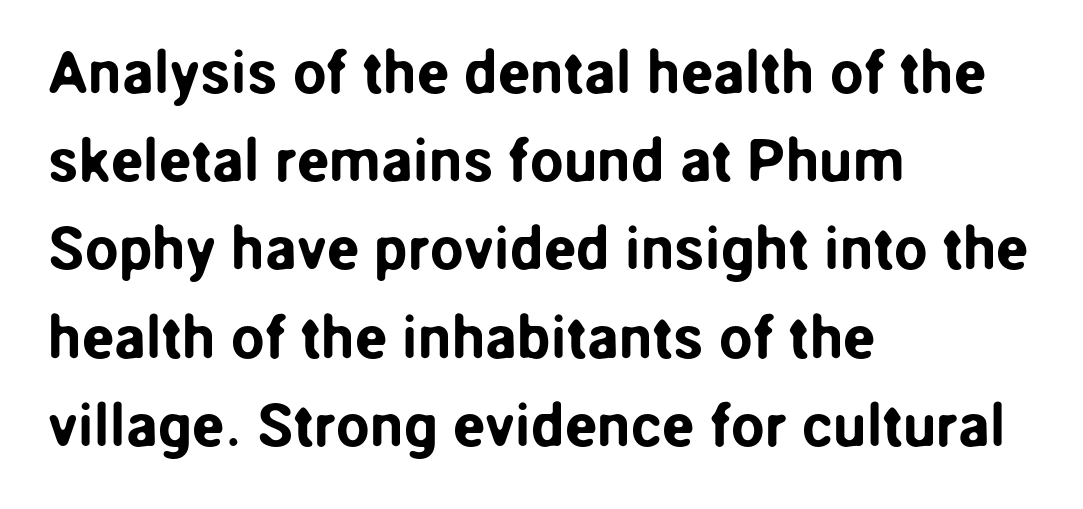
Q: Is the text italic (slanted)? A: No, it is upright.
Q: Is the typeface a serif or a sans-serif typeface? A: Sans-serif.
Q: Is the text underlined? A: No.
Q: How is the paragraph aligned? A: Left-aligned.
Q: Is the spacing between letters normal or unusually wide? A: Normal.
Q: Is the spacing between lines tight, normal or loose? A: Normal.
Q: Width (condensed, normal, or wide)? A: Normal.
Q: Stroke contrast? A: Low.
Q: x-height? A: Medium.
Q: Monospaced? A: No.
